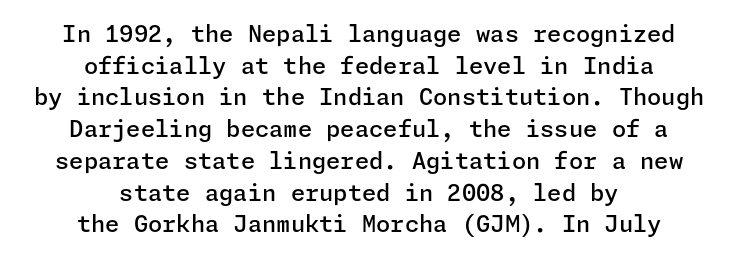
Short and long lines alike share a common midpoint. Check the space under the baseline: it is left empty. The type sits square on the baseline with zero lean. Each new line begins a customary step beneath the previous one.
